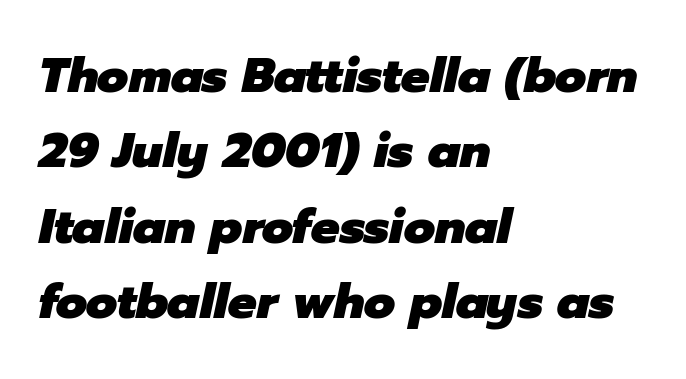
Q: Is the text bold? A: Yes.
Q: Is the text italic (slanted)? A: Yes, it leans right by about 12 degrees.
Q: Is the text underlined? A: No.
Q: How is the paragraph aligned? A: Left-aligned.
Q: Is the spacing between letters normal or unusually wide? A: Normal.
Q: Is the spacing between lines tight, normal or loose? A: Normal.
Q: Width (condensed, normal, or wide)? A: Normal.
Q: Stroke contrast? A: Low.
Q: x-height? A: Medium.
Q: Monospaced? A: No.
